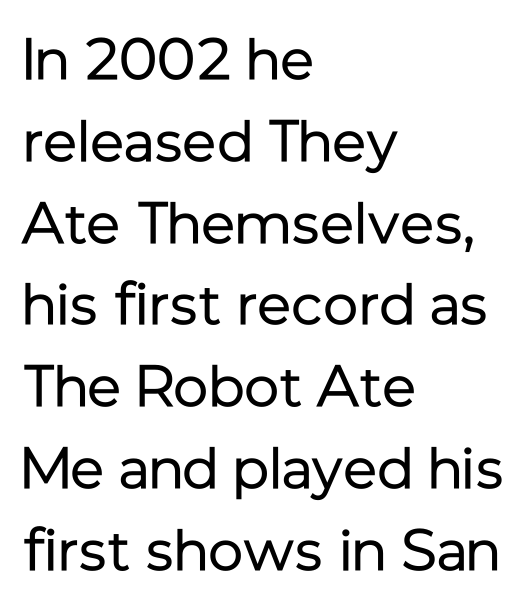
Q: Is the text bold? A: No.
Q: Is the text italic (slanted)? A: No, it is upright.
Q: Is the typeface a serif or a sans-serif typeface? A: Sans-serif.
Q: Is the text underlined? A: No.
Q: How is the paragraph aligned? A: Left-aligned.
Q: Is the spacing between letters normal or unusually wide? A: Normal.
Q: Is the spacing between lines tight, normal or loose? A: Normal.
Q: Width (condensed, normal, or wide)? A: Normal.
Q: Stroke contrast? A: Low.
Q: x-height? A: Medium.
Q: Monospaced? A: No.
